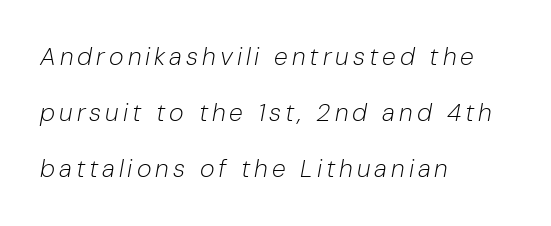
{"italic": "yes", "lean": "right", "slant_degrees": 10, "bold": "no", "underline": "no", "align": "left", "line_spacing": "loose", "line_spacing_ratio": 2.25, "glyph_px": 25}
